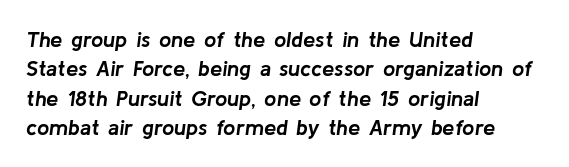
The image shows 22 px bold type, italic (leaning right); set left-aligned, normal line spacing (1.34x), normal letter spacing, not underlined.
